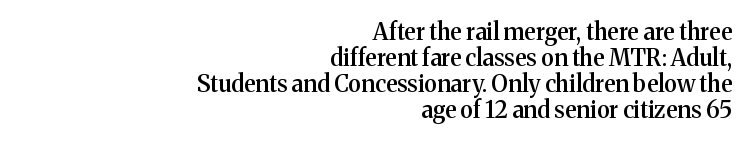
{"italic": "no", "bold": "semi", "underline": "no", "align": "right", "line_spacing": "tight", "line_spacing_ratio": 1.13, "letter_spacing": "normal", "letter_spacing_em": 0.0, "glyph_px": 23}
